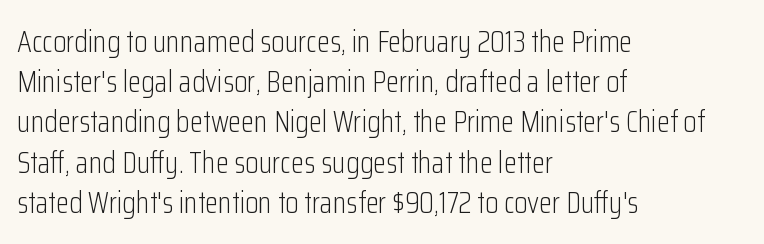
Note the varied advance widths — an 'i' is clearly narrower than an 'm'. The text block is weighted toward the left margin, trailing off unevenly rightward. Upright lettering throughout. The horizontal fit of the characters is conventional and even. The font family rendered here belongs to the sans-serif group. Leading: standard.
